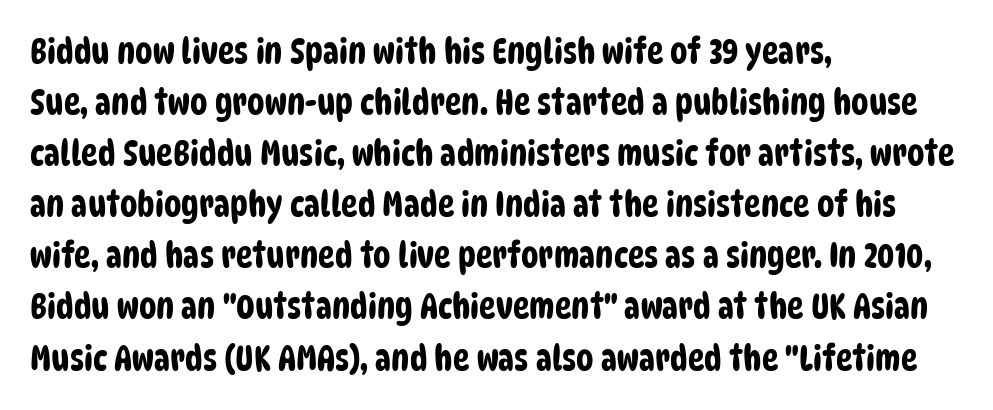
{"serif": "no", "width": "condensed", "stroke_contrast": "low", "x_height": "large", "monospaced": "no", "underline": "no", "align": "left", "line_spacing": "normal", "line_spacing_ratio": 1.46, "letter_spacing": "normal", "letter_spacing_em": 0.0, "glyph_px": 35}
